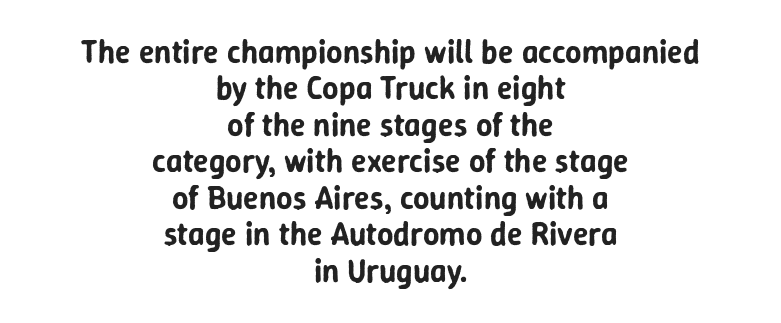
{"serif": "no", "italic": "no", "width": "normal", "stroke_contrast": "low", "x_height": "medium", "monospaced": "no", "underline": "no", "align": "center", "line_spacing": "tight", "line_spacing_ratio": 1.14, "letter_spacing": "normal", "letter_spacing_em": 0.0, "glyph_px": 32}
